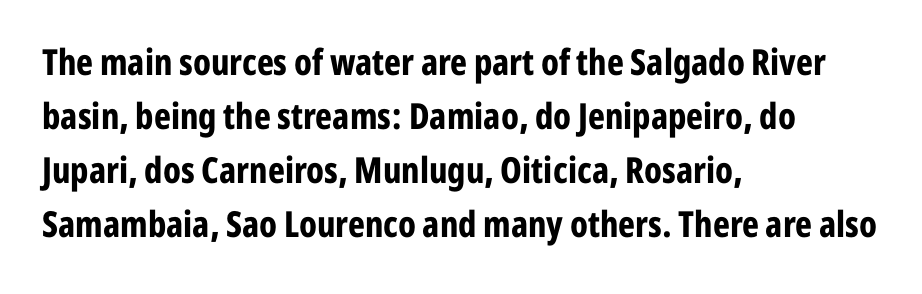
The space directly below the letters is spotless. No italicization has been applied; the sample stays upright. This is sans-serif lettering, the kind often seen on screens and signage. Does the weight exceed regular? Yes, all the way to bold. Baseline-to-baseline distance is the conventional proportion of letter height.
